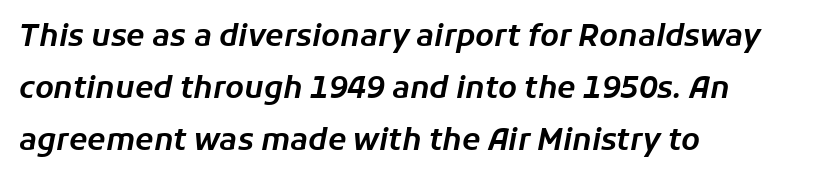
The glyphs look as if they've been sheared to an angle. Descender tails drop into unmarked territory. These lines are rendered in a variable-pitch font. There is no visible air inserted between adjacent glyphs. Reading down the block, your eye returns to a fixed left position each line.
